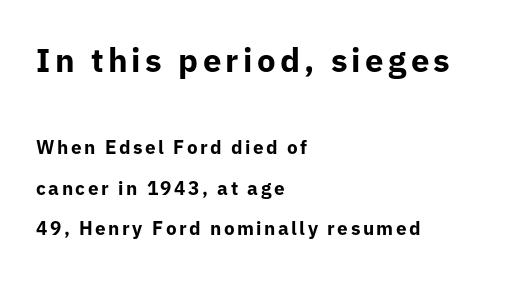
Q: Is the text bold? A: Yes.
Q: Is the text italic (slanted)? A: No, it is upright.
Q: Is the typeface a serif or a sans-serif typeface? A: Sans-serif.
Q: Is the text underlined? A: No.
Q: How is the paragraph aligned? A: Left-aligned.
Q: Is the spacing between lines tight, normal or loose? A: Loose.
Q: Which block of text is set in a larger size, the first (top) or the second (bottom)? A: The first (top) one.
Q: Width (condensed, normal, or wide)? A: Normal.
Q: Stroke contrast? A: Low.
Q: x-height? A: Medium.
Q: Monospaced? A: No.
